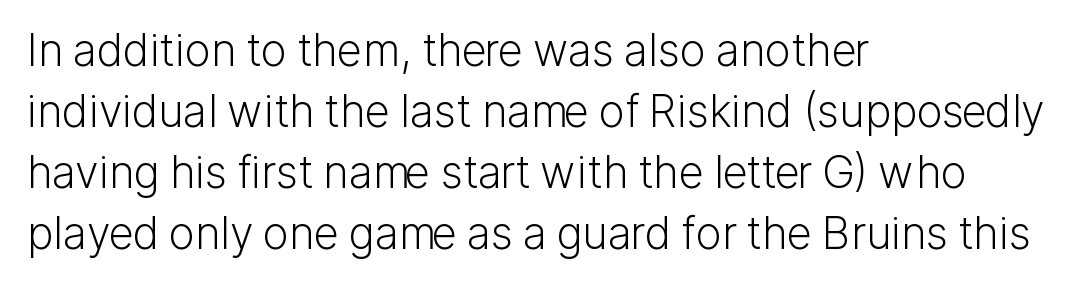
Character widths vary here, with narrow letters taking less room than wide ones. Is the letter spacing exaggerated? No — it looks like the ordinary default. The glyphs are unaccompanied by any horizontal stroke below them. Posture: upright roman.
